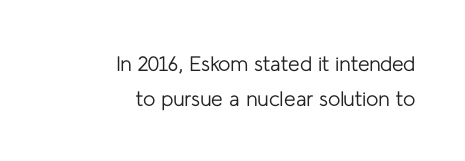
{"italic": "no", "bold": "no", "underline": "no", "align": "right", "line_spacing": "normal", "line_spacing_ratio": 1.66, "letter_spacing": "normal", "letter_spacing_em": 0.0, "glyph_px": 21}
